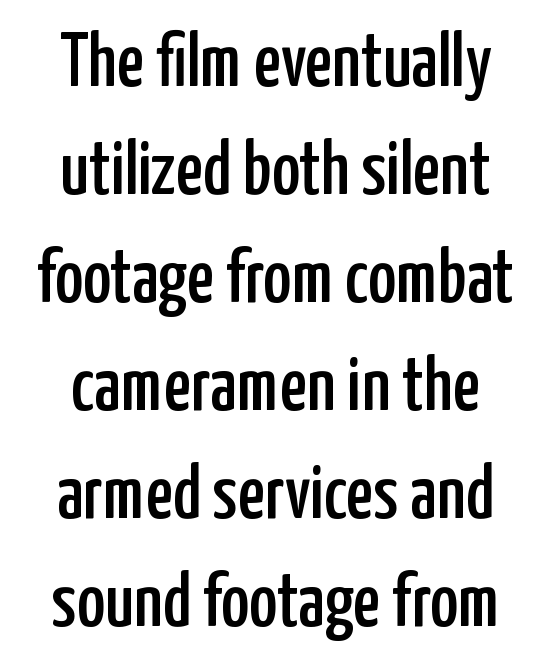
{"serif": "no", "italic": "no", "width": "condensed", "stroke_contrast": "low", "x_height": "medium", "monospaced": "no", "underline": "no", "line_spacing": "normal", "line_spacing_ratio": 1.42, "letter_spacing": "normal", "letter_spacing_em": 0.0, "glyph_px": 76}
